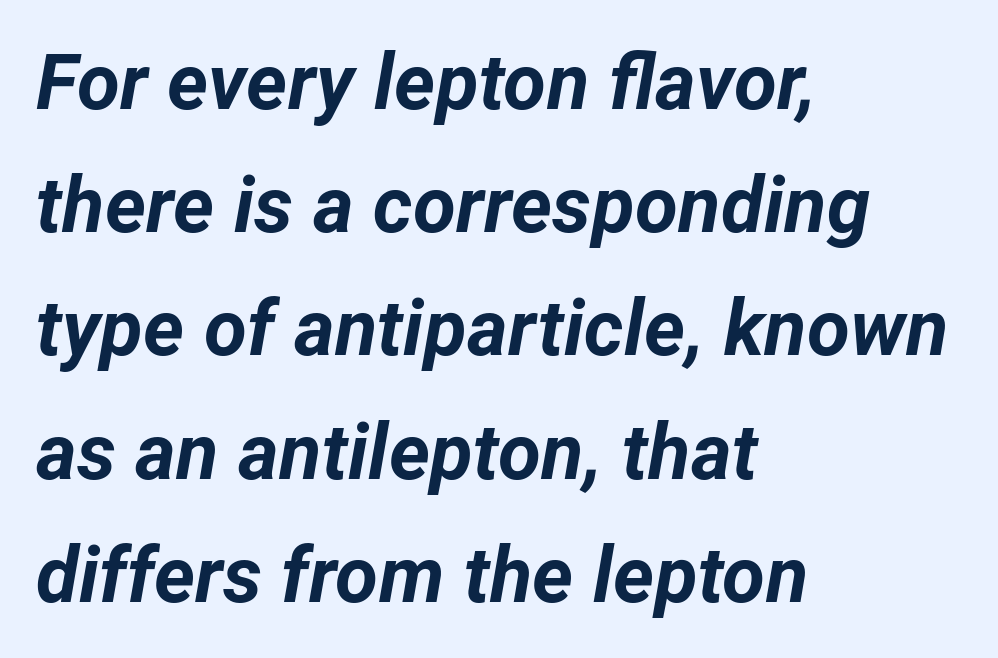
The image shows 78 px bold type, italic (leaning right); set left-aligned, normal line spacing (1.58x), normal letter spacing, not underlined; low stroke contrast and a medium x-height.
